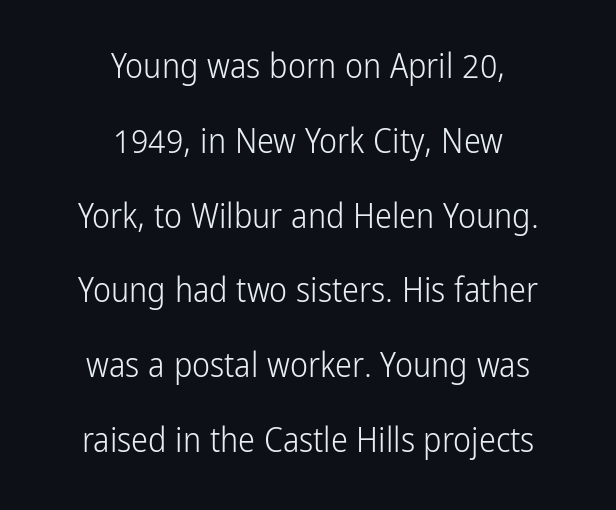
No heavy texture on the line: the type isn't bold. In CSS terms this would be text-align: center. The glyphs are unaccompanied by any horizontal stroke below them. Does the leading feel generous? Absolutely, it's lavish. Note the varied advance widths — an 'i' is clearly narrower than an 'm'.
